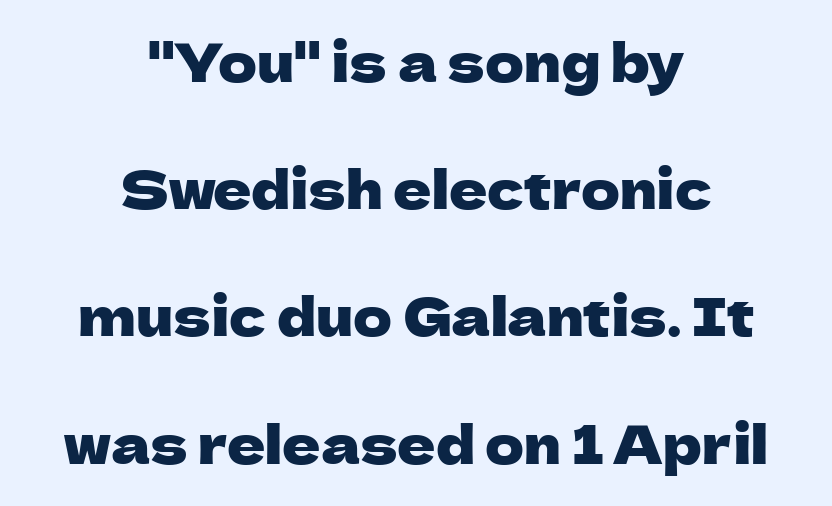
Q: Is the text italic (slanted)? A: No, it is upright.
Q: Is the typeface a serif or a sans-serif typeface? A: Sans-serif.
Q: Is the text underlined? A: No.
Q: How is the paragraph aligned? A: Centered.
Q: Is the spacing between letters normal or unusually wide? A: Normal.
Q: Is the spacing between lines tight, normal or loose? A: Loose.
Q: Width (condensed, normal, or wide)? A: Normal.
Q: Stroke contrast? A: Low.
Q: x-height? A: Medium.
Q: Monospaced? A: No.
